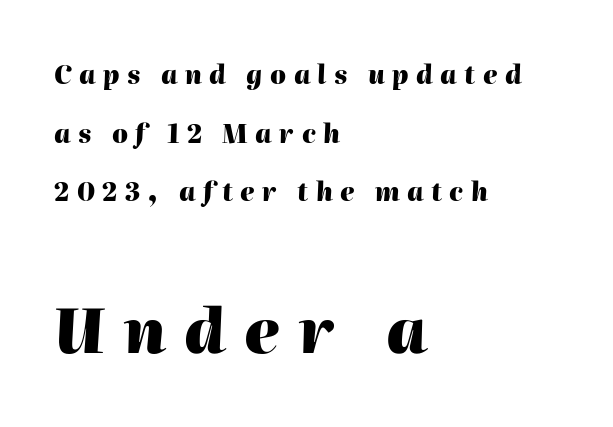
Q: Is the text bold? A: Yes.
Q: Is the text italic (slanted)? A: Yes, it leans right by about 2 degrees.
Q: Is the text underlined? A: No.
Q: How is the paragraph aligned? A: Left-aligned.
Q: Is the spacing between letters normal or unusually wide? A: Unusually wide.
Q: Is the spacing between lines tight, normal or loose? A: Loose.
Q: Which block of text is set in a larger size, the first (top) or the second (bottom)? A: The second (bottom) one.
Q: Width (condensed, normal, or wide)? A: Normal.
Q: Stroke contrast? A: High.
Q: x-height? A: Medium.
Q: Monospaced? A: No.
